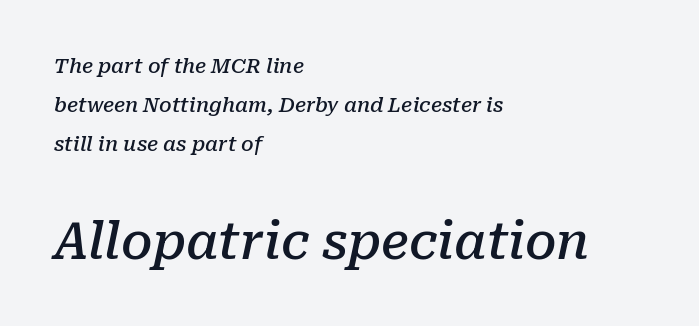
The line-height multiplier appears high, well above default. The foot of each line stays bare and open. The letters carry serifs — small finishing strokes at the ends of their stems. The font's italic variant was chosen for this text. These lines are rendered in a variable-pitch font.
